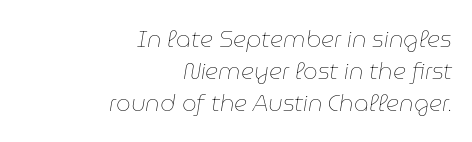
Q: Is the text bold? A: No.
Q: Is the text italic (slanted)? A: Yes, it leans right by about 9 degrees.
Q: Is the text underlined? A: No.
Q: How is the paragraph aligned? A: Right-aligned.
Q: Is the spacing between letters normal or unusually wide? A: Normal.
Q: Is the spacing between lines tight, normal or loose? A: Normal.
